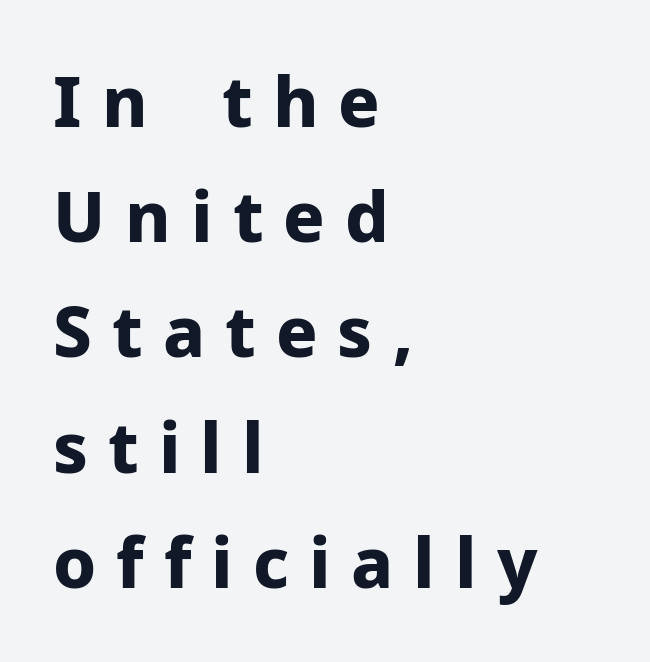
Q: Is the text bold? A: Yes.
Q: Is the text italic (slanted)? A: No, it is upright.
Q: Is the typeface a serif or a sans-serif typeface? A: Sans-serif.
Q: Is the text underlined? A: No.
Q: How is the paragraph aligned? A: Left-aligned.
Q: Is the spacing between letters normal or unusually wide? A: Unusually wide.
Q: Is the spacing between lines tight, normal or loose? A: Normal.
Q: Width (condensed, normal, or wide)? A: Normal.
Q: Stroke contrast? A: Low.
Q: x-height? A: Medium.
Q: Monospaced? A: No.
